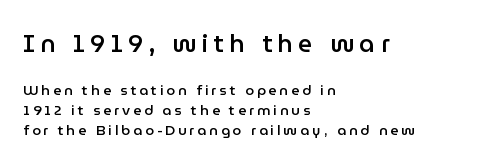
Q: Is the text bold? A: Semi-bold.
Q: Is the text italic (slanted)? A: No, it is upright.
Q: Is the text underlined? A: No.
Q: How is the paragraph aligned? A: Left-aligned.
Q: Is the spacing between letters normal or unusually wide? A: Unusually wide.
Q: Is the spacing between lines tight, normal or loose? A: Normal.
Q: Which block of text is set in a larger size, the first (top) or the second (bottom)? A: The first (top) one.
